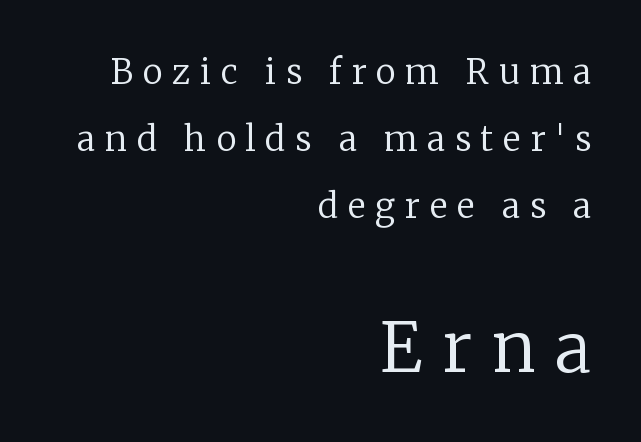
{"serif": "yes", "italic": "no", "bold": "no", "weight": "regular", "width": "normal", "stroke_contrast": "low", "x_height": "medium", "monospaced": "no", "underline": "no", "align": "right", "line_spacing": "loose", "line_spacing_ratio": 1.97, "letter_spacing": "wide", "letter_spacing_em": 0.29, "larger_block": "second", "size_ratio": 2.0, "glyph_px": 68}
